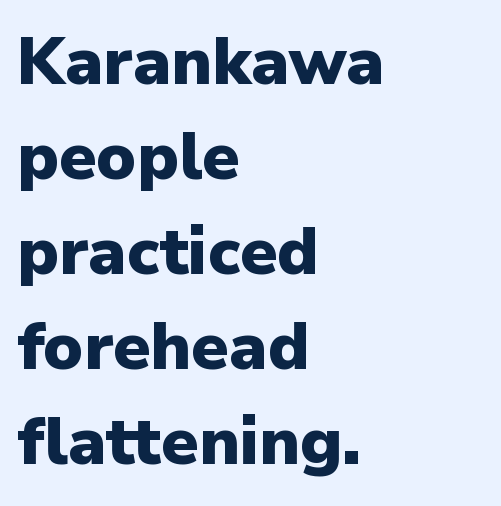
The image shows 66 px heavy sans-serif type, upright; set left-aligned, normal line spacing (1.44x), normal letter spacing, not underlined; low stroke contrast and a medium x-height.
